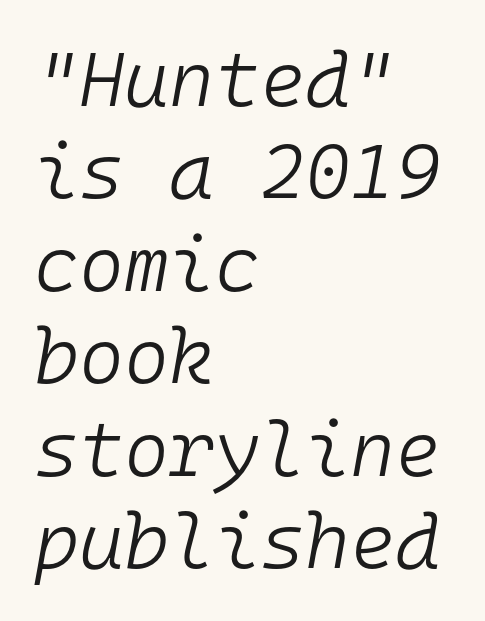
{"italic": "yes", "lean": "right", "slant_degrees": 10, "bold": "no", "weight": "light", "width": "normal", "stroke_contrast": "low", "x_height": "medium", "monospaced": "yes", "underline": "no", "align": "left", "line_spacing_ratio": 1.2, "letter_spacing": "normal", "letter_spacing_em": 0.0, "glyph_px": 77}
